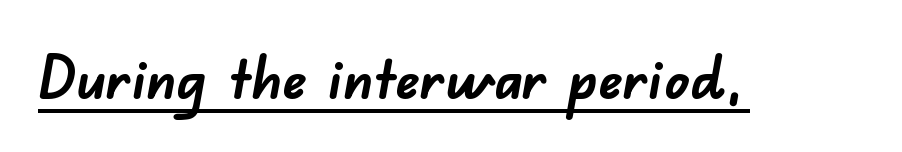
Q: Is the text bold? A: Yes.
Q: Is the typeface a serif or a sans-serif typeface? A: Sans-serif.
Q: Is the text underlined? A: Yes.
Q: Is the spacing between letters normal or unusually wide? A: Normal.
Q: Width (condensed, normal, or wide)? A: Normal.
Q: Stroke contrast? A: Low.
Q: x-height? A: Small.
Q: Monospaced? A: No.
